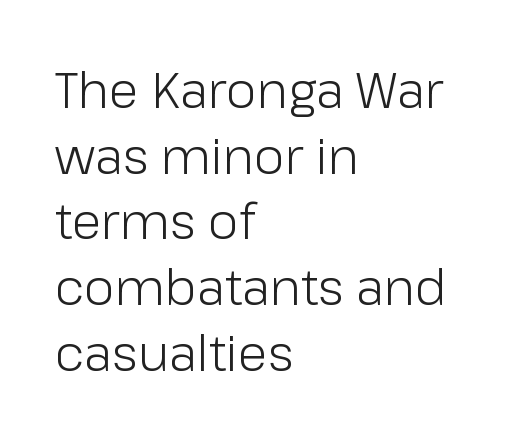
{"serif": "no", "italic": "no", "bold": "no", "weight": "light", "width": "normal", "stroke_contrast": "low", "x_height": "medium", "monospaced": "no", "underline": "no", "align": "left", "line_spacing": "normal", "line_spacing_ratio": 1.34, "letter_spacing": "normal", "letter_spacing_em": 0.0, "glyph_px": 49}
